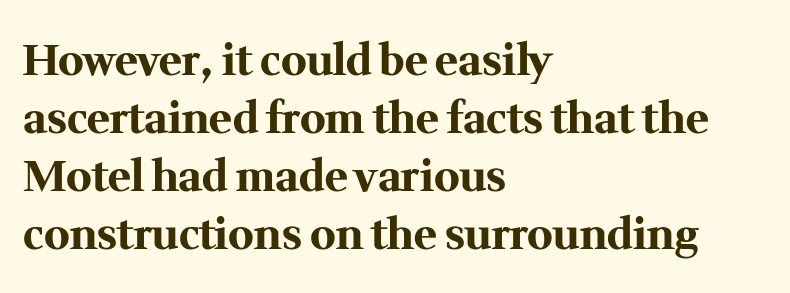
{"serif": "yes", "italic": "no", "bold": "yes", "weight": "bold", "width": "normal", "stroke_contrast": "medium", "x_height": "medium", "monospaced": "no", "underline": "no", "align": "left", "line_spacing": "normal", "line_spacing_ratio": 1.35, "letter_spacing": "normal", "letter_spacing_em": 0.0, "glyph_px": 43}
